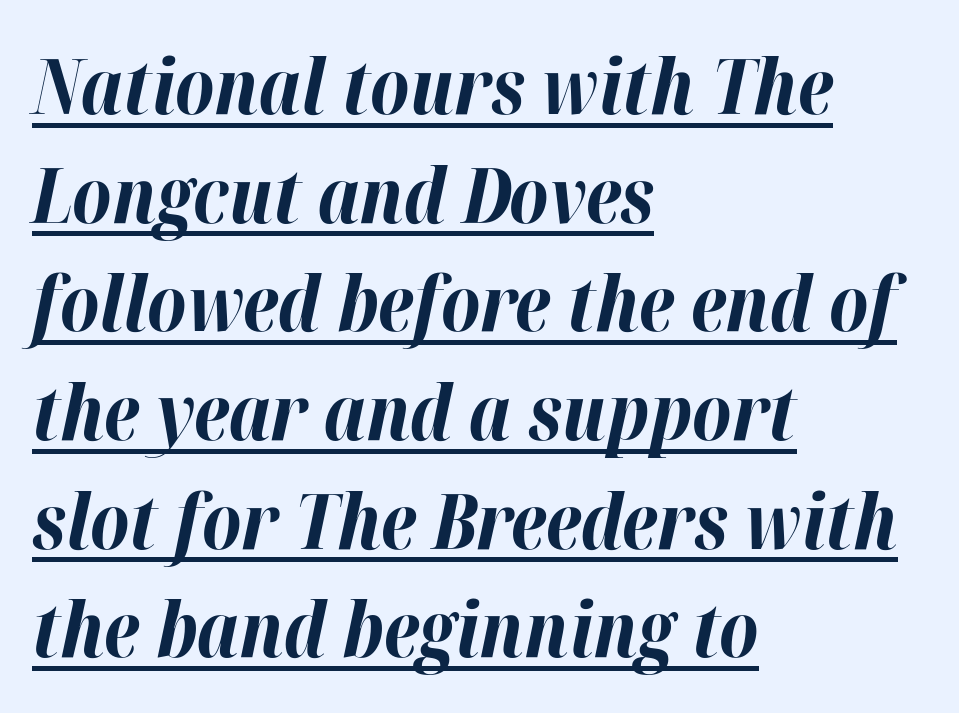
{"italic": "yes", "lean": "right", "slant_degrees": 12, "bold": "yes", "weight": "bold", "width": "normal", "stroke_contrast": "high", "x_height": "medium", "monospaced": "no", "underline": "yes", "align": "left", "line_spacing": "normal", "line_spacing_ratio": 1.43, "letter_spacing": "normal", "letter_spacing_em": 0.0, "glyph_px": 76}
